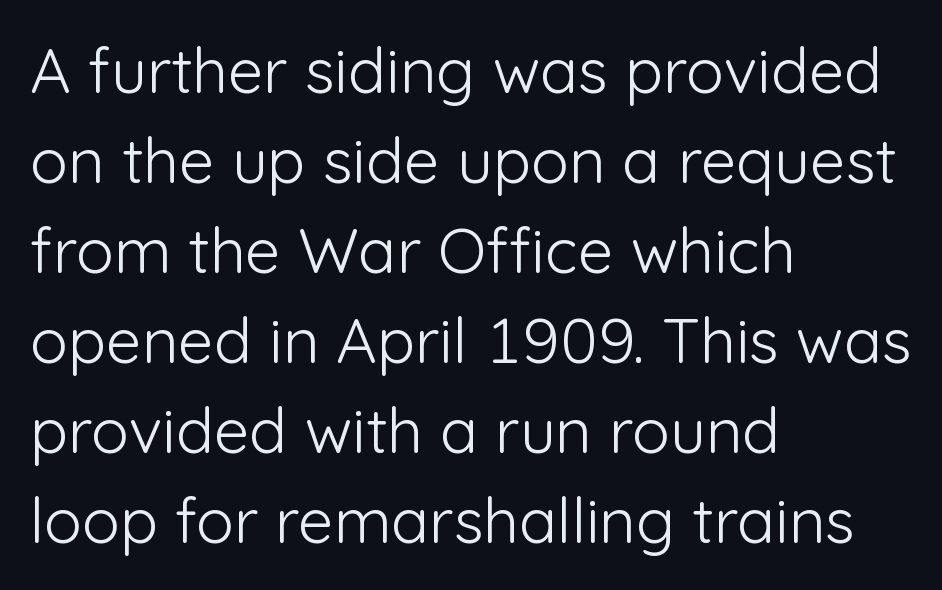
Q: Is the text bold? A: No.
Q: Is the text italic (slanted)? A: No, it is upright.
Q: Is the typeface a serif or a sans-serif typeface? A: Sans-serif.
Q: Is the text underlined? A: No.
Q: How is the paragraph aligned? A: Left-aligned.
Q: Is the spacing between letters normal or unusually wide? A: Normal.
Q: Is the spacing between lines tight, normal or loose? A: Normal.
Q: Width (condensed, normal, or wide)? A: Normal.
Q: Stroke contrast? A: Low.
Q: x-height? A: Medium.
Q: Monospaced? A: No.
